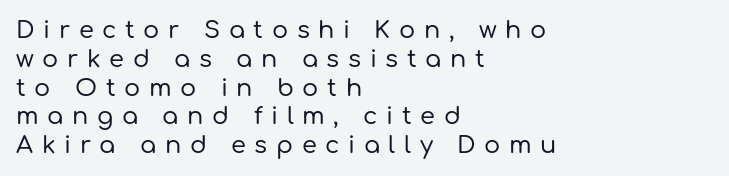
What stands out about the letter spacing? Its width — letters are far apart. Notice how the stems are strictly vertical — no italics here. Quick note: underline off. A student would call this left alignment; a typographer would say flush left, rag right.
